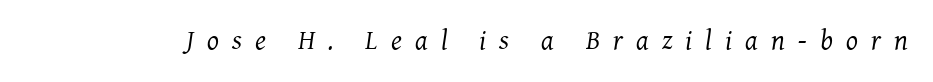
These lines were composed using italics. Is the letter spacing exaggerated? Yes — the characters are pushed far apart. Weight: in the light-to-regular range. Lines of text with bare space underneath.
